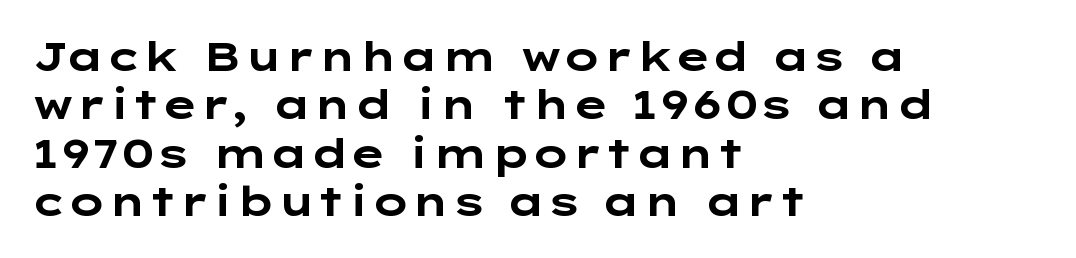
{"serif": "no", "italic": "no", "bold": "yes", "weight": "bold", "width": "wide", "stroke_contrast": "low", "x_height": "medium", "underline": "no", "align": "left", "line_spacing_ratio": 1.21, "letter_spacing": "normal", "letter_spacing_em": 0.0, "glyph_px": 40}
